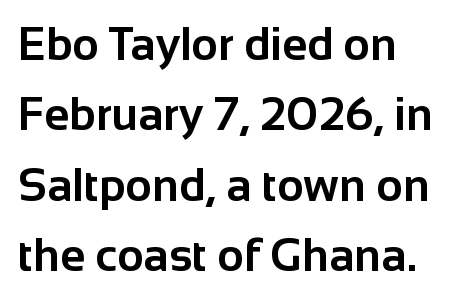
The image shows 46 px bold sans-serif type, upright; set normal line spacing (1.53x), normal letter spacing, not underlined; low stroke contrast and a medium x-height.
